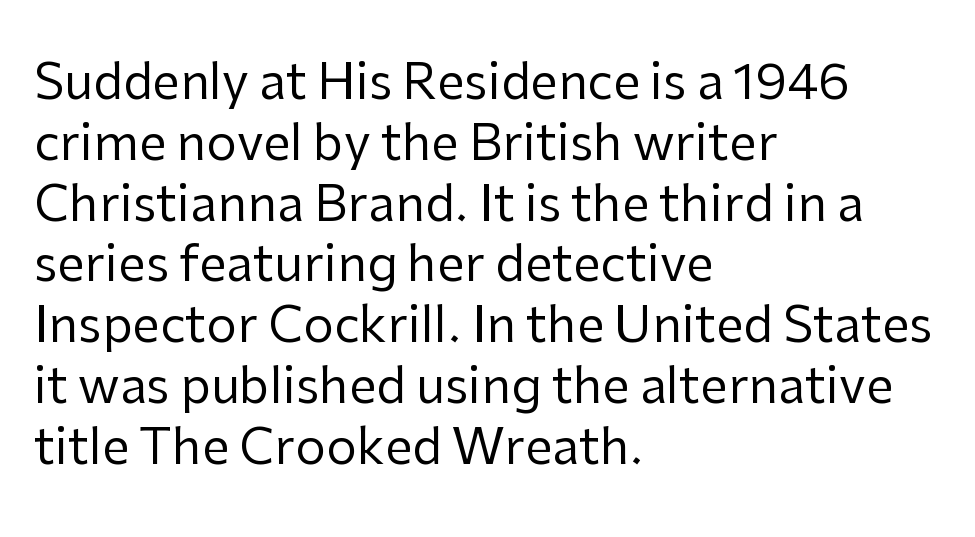
Q: Is the text bold? A: No.
Q: Is the text italic (slanted)? A: No, it is upright.
Q: Is the typeface a serif or a sans-serif typeface? A: Sans-serif.
Q: Is the text underlined? A: No.
Q: How is the paragraph aligned? A: Left-aligned.
Q: Is the spacing between letters normal or unusually wide? A: Normal.
Q: Width (condensed, normal, or wide)? A: Normal.
Q: Stroke contrast? A: Low.
Q: x-height? A: Medium.
Q: Monospaced? A: No.
